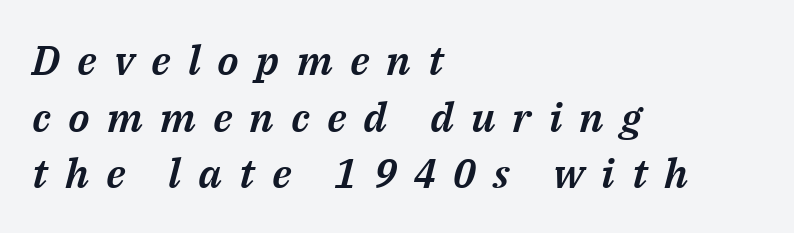
The image shows 41 px text type, italic (leaning right); set left-aligned, normal line spacing (1.38x), unusually wide letter spacing (+0.42 em), not underlined; medium stroke contrast and a medium x-height.
